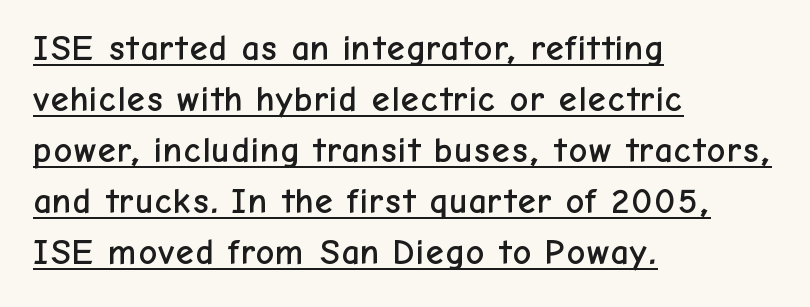
{"serif": "no", "italic": "no", "width": "normal", "stroke_contrast": "low", "x_height": "medium", "monospaced": "no", "underline": "yes", "align": "left", "line_spacing": "normal", "line_spacing_ratio": 1.42, "letter_spacing": "normal", "letter_spacing_em": 0.0, "glyph_px": 36}
